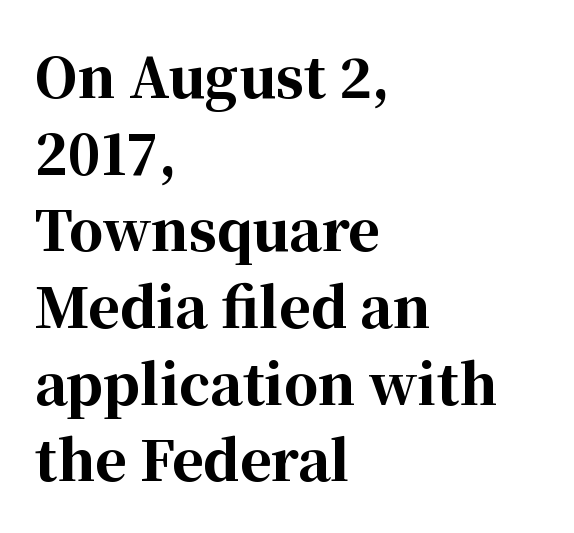
Q: Is the text bold? A: Yes.
Q: Is the text italic (slanted)? A: No, it is upright.
Q: Is the typeface a serif or a sans-serif typeface? A: Serif.
Q: Is the text underlined? A: No.
Q: How is the paragraph aligned? A: Left-aligned.
Q: Is the spacing between letters normal or unusually wide? A: Normal.
Q: Is the spacing between lines tight, normal or loose? A: Normal.
Q: Width (condensed, normal, or wide)? A: Normal.
Q: Stroke contrast? A: High.
Q: x-height? A: Medium.
Q: Monospaced? A: No.
